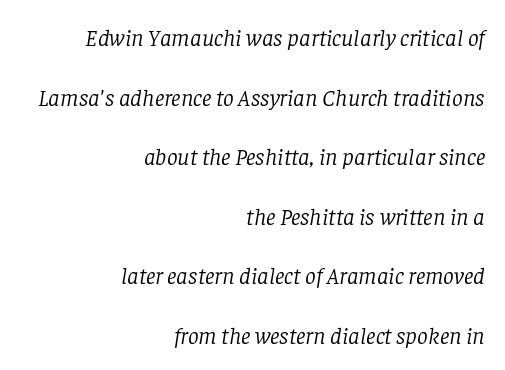
{"italic": "yes", "lean": "right", "slant_degrees": 8, "bold": "no", "underline": "no", "align": "right", "line_spacing": "loose", "line_spacing_ratio": 2.48, "letter_spacing": "normal", "letter_spacing_em": 0.0, "glyph_px": 24}
